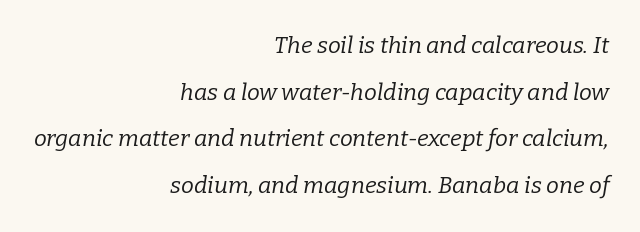
{"italic": "yes", "lean": "right", "slant_degrees": 9, "bold": "no", "underline": "no", "align": "right", "line_spacing": "loose", "line_spacing_ratio": 2.03, "letter_spacing": "normal", "letter_spacing_em": 0.0, "glyph_px": 23}
